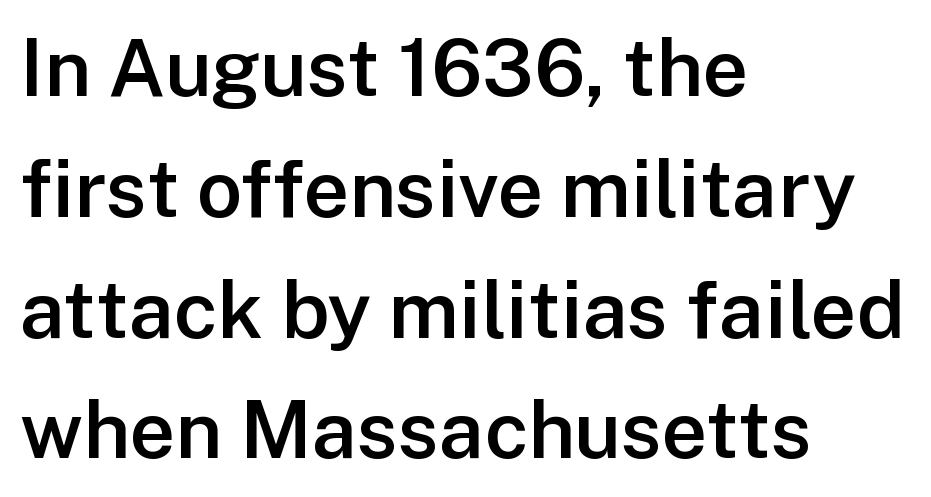
This sample uses an upright cut, with every glyph sitting square on the baseline. Interline gaps are of average width in this sample. The specimen omits any rule beneath the text block's lines. Each letter keeps its own natural width here, so spacing adapts to shape. Compared with a centered layout, this one pins lines to the left instead. Observe the absence of serifs on each vertical stroke in this sample.
